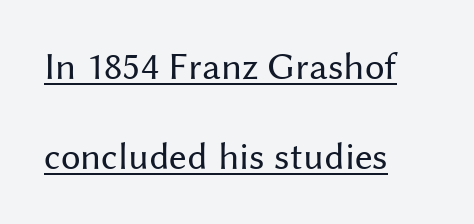
The image shows 39 px regular-weight sans-serif type, upright; set left-aligned, loose line spacing (2.31x), normal letter spacing, underlined; medium stroke contrast and a medium x-height.
